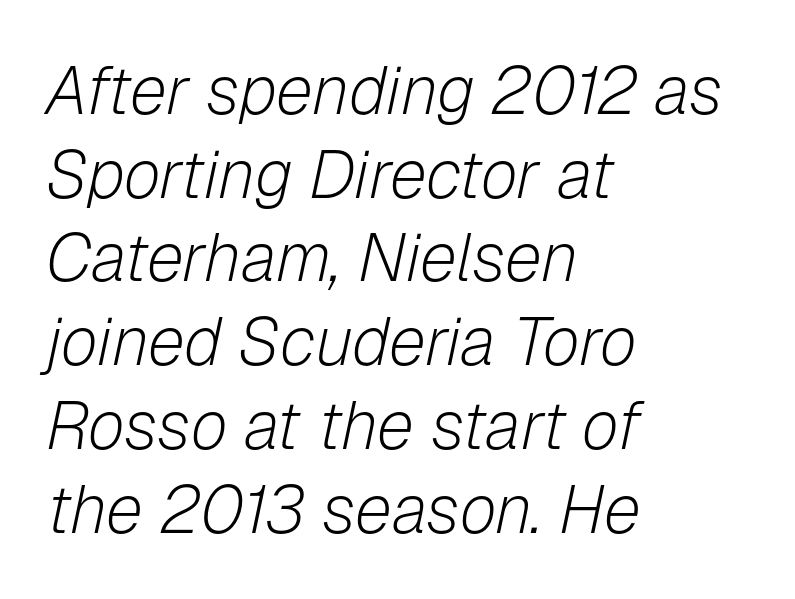
The image shows 67 px light type, italic (leaning right); set left-aligned, normal line spacing (1.25x), normal letter spacing, not underlined; low stroke contrast and a medium x-height.
